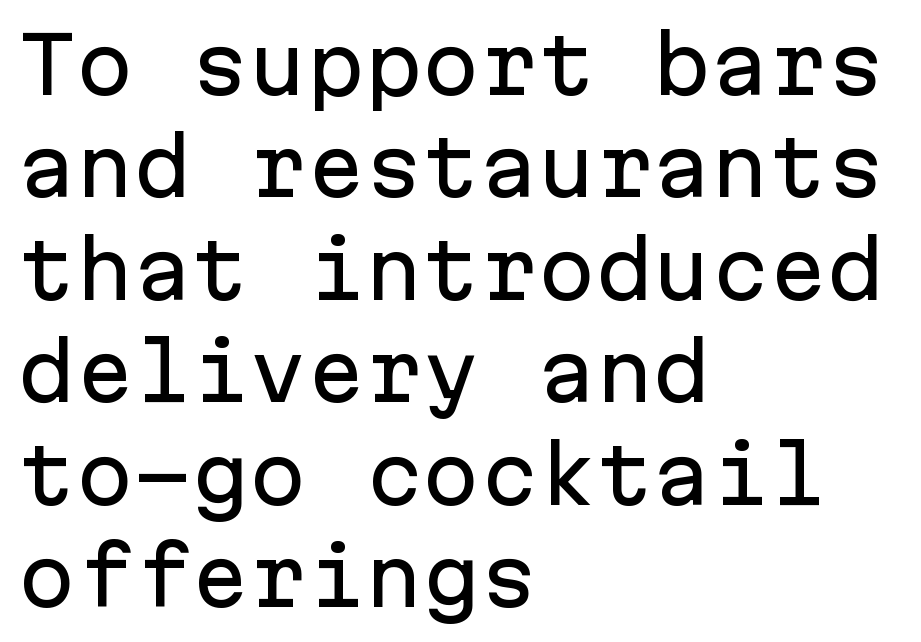
Q: Is the text italic (slanted)? A: No, it is upright.
Q: Is the typeface a serif or a sans-serif typeface? A: Sans-serif.
Q: Is the text underlined? A: No.
Q: How is the paragraph aligned? A: Left-aligned.
Q: Is the spacing between letters normal or unusually wide? A: Normal.
Q: Is the spacing between lines tight, normal or loose? A: Normal.
Q: Width (condensed, normal, or wide)? A: Normal.
Q: Stroke contrast? A: Low.
Q: x-height? A: Medium.
Q: Monospaced? A: Yes.
